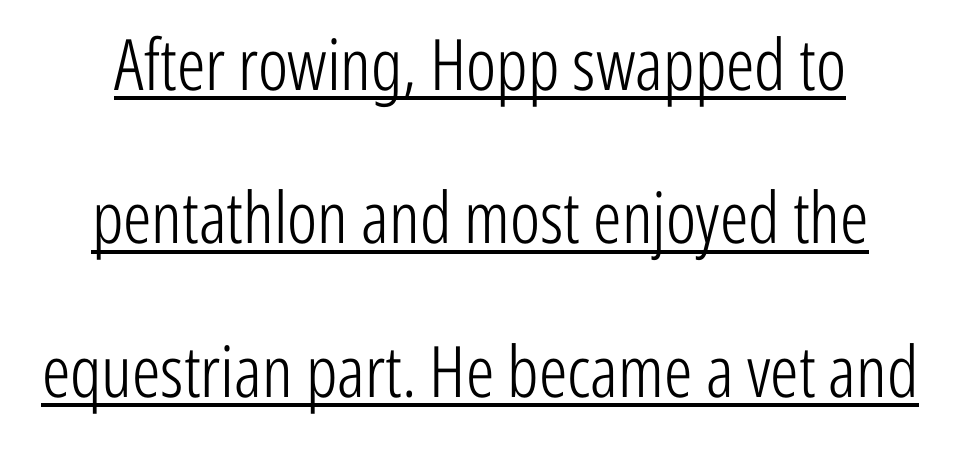
The image shows 71 px light, condensed sans-serif type, upright; set loose line spacing (2.16x), normal letter spacing, underlined; low stroke contrast and a medium x-height.
